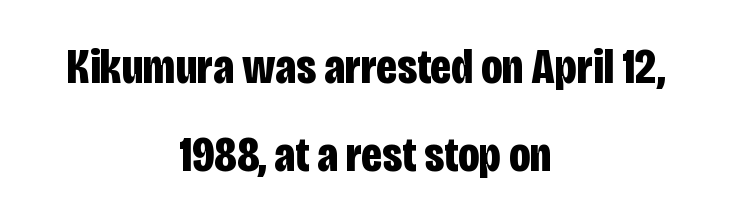
Q: Is the text bold? A: Yes.
Q: Is the text italic (slanted)? A: No, it is upright.
Q: Is the typeface a serif or a sans-serif typeface? A: Sans-serif.
Q: Is the text underlined? A: No.
Q: How is the paragraph aligned? A: Centered.
Q: Is the spacing between letters normal or unusually wide? A: Normal.
Q: Width (condensed, normal, or wide)? A: Condensed.
Q: Stroke contrast? A: Low.
Q: x-height? A: Large.
Q: Monospaced? A: No.
